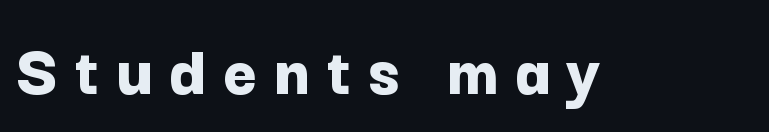
The image shows 73 px bold sans-serif type, upright; set unusually wide letter spacing (+0.23 em), not underlined; low stroke contrast and a medium x-height.
